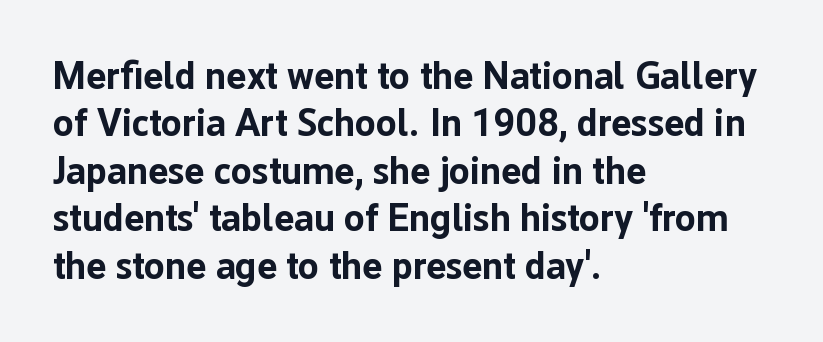
{"serif": "no", "italic": "no", "bold": "yes", "weight": "bold", "width": "normal", "stroke_contrast": "low", "x_height": "medium", "monospaced": "no", "underline": "no", "align": "left", "line_spacing": "normal", "line_spacing_ratio": 1.25, "letter_spacing": "normal", "letter_spacing_em": 0.0, "glyph_px": 38}
